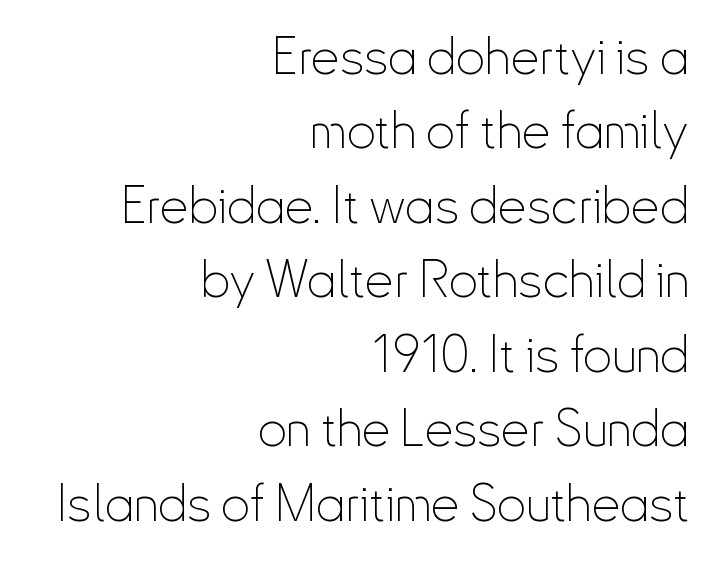
The image shows 51 px thin, condensed sans-serif type, upright; set right-aligned, normal line spacing (1.46x), normal letter spacing, not underlined; low stroke contrast and a small x-height.
